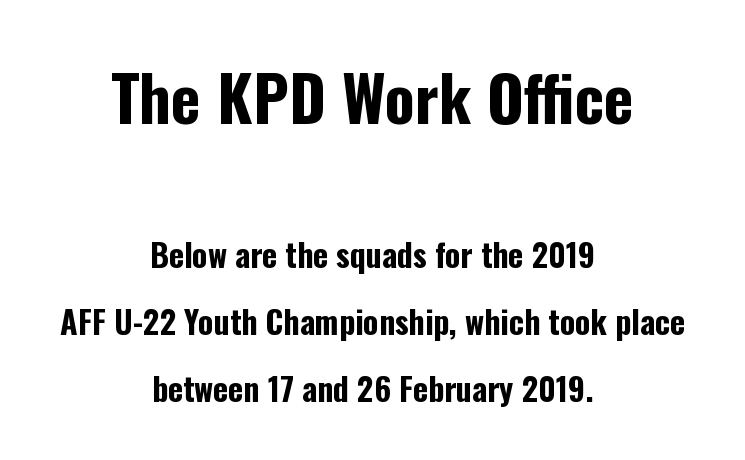
Q: Is the text bold? A: Yes.
Q: Is the text italic (slanted)? A: No, it is upright.
Q: Is the typeface a serif or a sans-serif typeface? A: Sans-serif.
Q: Is the text underlined? A: No.
Q: How is the paragraph aligned? A: Centered.
Q: Is the spacing between letters normal or unusually wide? A: Normal.
Q: Is the spacing between lines tight, normal or loose? A: Loose.
Q: Which block of text is set in a larger size, the first (top) or the second (bottom)? A: The first (top) one.
Q: Width (condensed, normal, or wide)? A: Condensed.
Q: Stroke contrast? A: Low.
Q: x-height? A: Medium.
Q: Monospaced? A: No.
